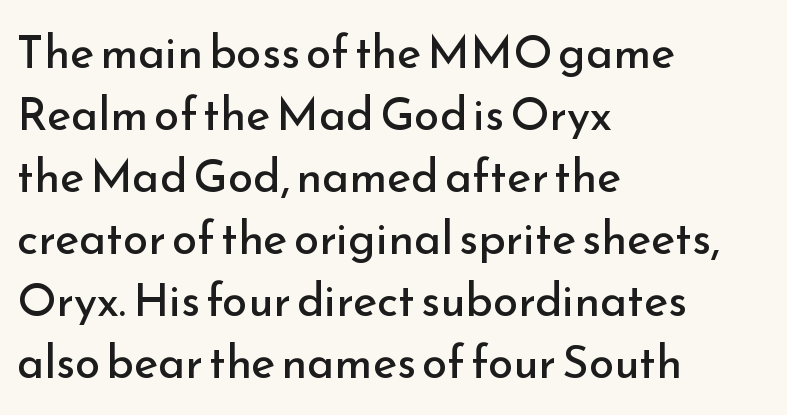
{"serif": "no", "italic": "no", "bold": "no", "weight": "regular", "width": "normal", "stroke_contrast": "low", "x_height": "small", "monospaced": "no", "underline": "no", "align": "left", "line_spacing": "normal", "line_spacing_ratio": 1.35, "letter_spacing": "normal", "letter_spacing_em": 0.0, "glyph_px": 46}
